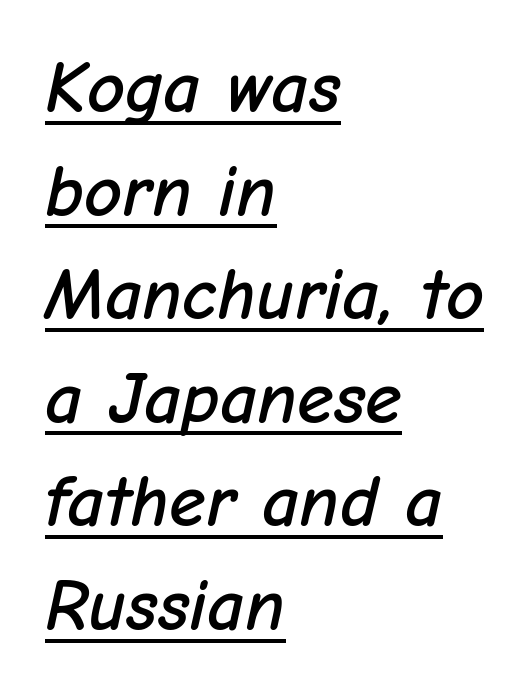
Nobody touched the tracking dial on this one. What's the leading like? Ordinary, nothing unusual. Leftover space on each line is placed entirely after the last word. Italic? Definitely — the glyphs are oblique.
